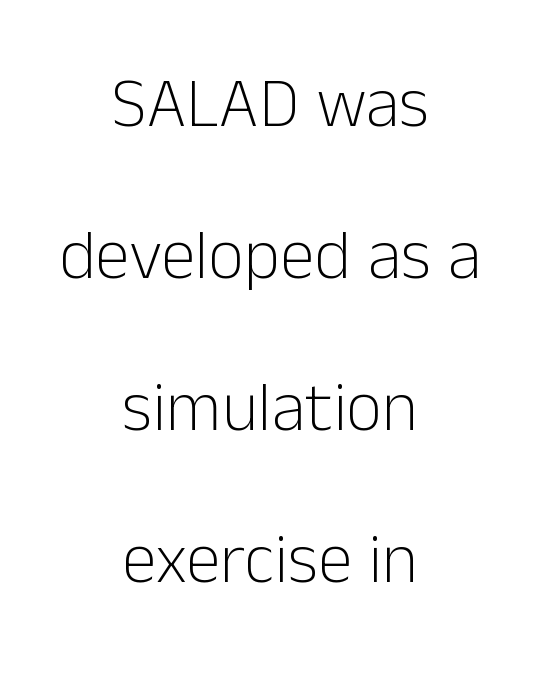
Q: Is the text bold? A: No.
Q: Is the text italic (slanted)? A: No, it is upright.
Q: Is the typeface a serif or a sans-serif typeface? A: Sans-serif.
Q: Is the text underlined? A: No.
Q: How is the paragraph aligned? A: Centered.
Q: Is the spacing between letters normal or unusually wide? A: Normal.
Q: Is the spacing between lines tight, normal or loose? A: Loose.
Q: Width (condensed, normal, or wide)? A: Normal.
Q: Stroke contrast? A: Low.
Q: x-height? A: Medium.
Q: Monospaced? A: No.
